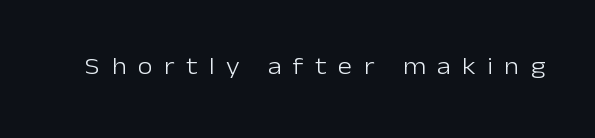
Q: Is the text bold? A: No.
Q: Is the text italic (slanted)? A: No, it is upright.
Q: Is the text underlined? A: No.
Q: Is the spacing between letters normal or unusually wide? A: Unusually wide.
